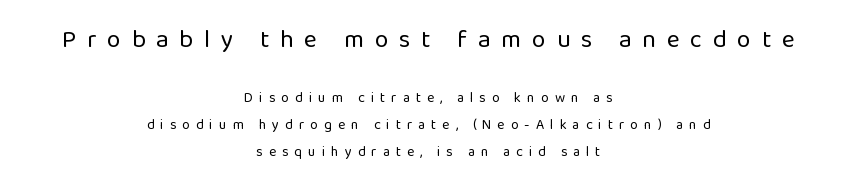
{"italic": "no", "bold": "no", "underline": "no", "align": "center", "line_spacing": "loose", "line_spacing_ratio": 1.93, "letter_spacing": "wide", "letter_spacing_em": 0.43, "larger_block": "first", "size_ratio": 1.79, "glyph_px": 25}
